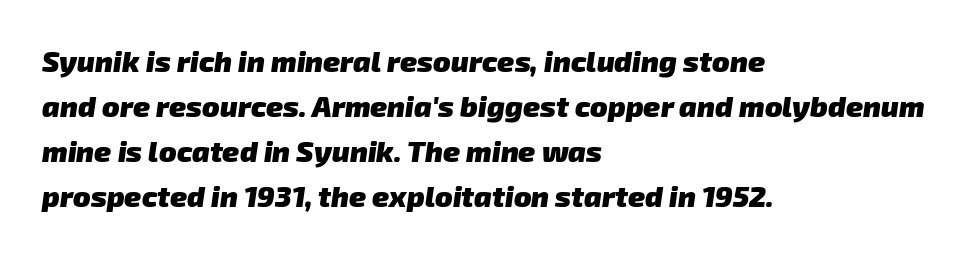
{"serif": "no", "bold": "yes", "weight": "heavy", "width": "normal", "stroke_contrast": "low", "x_height": "medium", "monospaced": "no", "underline": "no", "align": "left", "line_spacing": "normal", "line_spacing_ratio": 1.55, "letter_spacing": "normal", "letter_spacing_em": 0.0, "glyph_px": 29}
